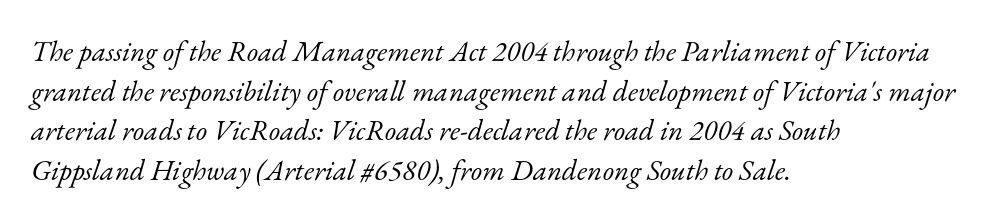
The face looks like a standard text weight, possibly lighter. Posture: slanted. The rendering uses natural spacing where letterforms have individual widths. A classic flush-left, rag-right setting is used for this passage.
